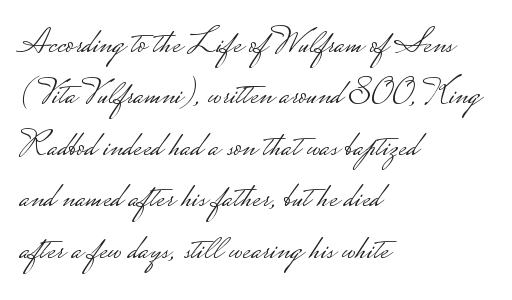
The text block is weighted toward the left margin, trailing off unevenly rightward. The typeface chosen for these lines omits serifs. Compared with typical paragraphs, the rows here are spaced about the same. The strip under each line holds only bare page. This sample has the flowing, uneven cadence of proportional lettering.
